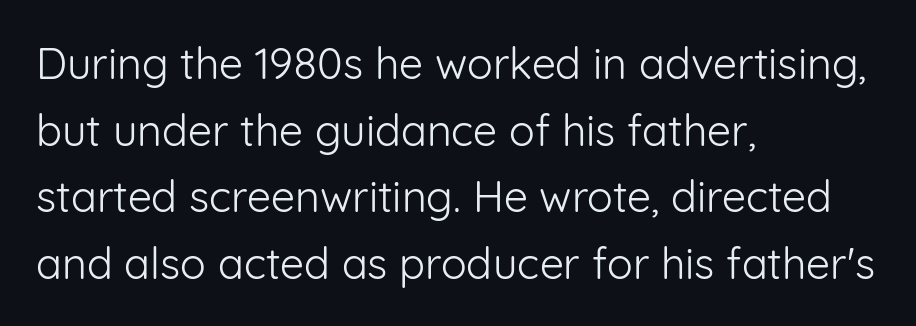
The image shows 43 px light sans-serif type, upright; set left-aligned, normal line spacing (1.55x), normal letter spacing, not underlined; low stroke contrast and a medium x-height.
